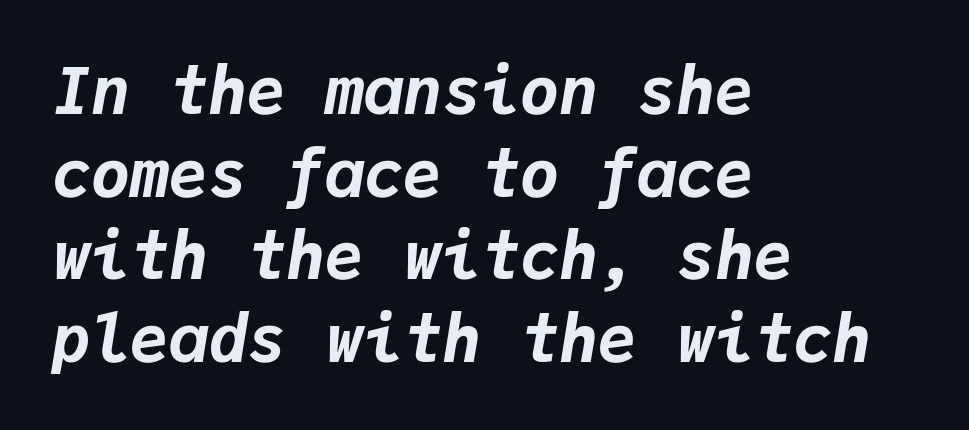
Q: Is the text bold? A: Yes.
Q: Is the text italic (slanted)? A: Yes, it leans right by about 9 degrees.
Q: Is the text underlined? A: No.
Q: How is the paragraph aligned? A: Left-aligned.
Q: Is the spacing between letters normal or unusually wide? A: Normal.
Q: Is the spacing between lines tight, normal or loose? A: Normal.
Q: Width (condensed, normal, or wide)? A: Normal.
Q: Stroke contrast? A: Low.
Q: x-height? A: Medium.
Q: Monospaced? A: Yes.
